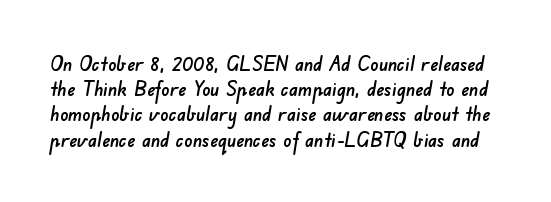
Beneath every word, the page is bare. Tracking here is standard; glyphs follow each other at the usual distance. Summary of vertical rhythm: regular, with standard interline spacing.
